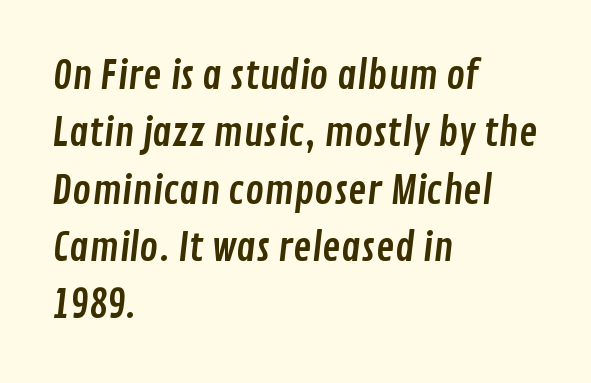
Glyph-to-glyph distance matches everyday printed text. This sample is left-justified, so line endings fall wherever the words run out. Does the type have serifs? No, each stem ends abruptly. These lines are rendered in a variable-pitch font. The strip under each line holds only bare page.
